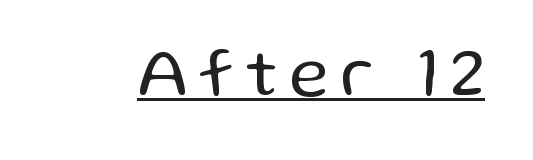
Q: Is the text bold? A: No.
Q: Is the text italic (slanted)? A: No, it is upright.
Q: Is the typeface a serif or a sans-serif typeface? A: Sans-serif.
Q: Is the text underlined? A: Yes.
Q: Width (condensed, normal, or wide)? A: Normal.
Q: Stroke contrast? A: Low.
Q: x-height? A: Medium.
Q: Monospaced? A: No.
